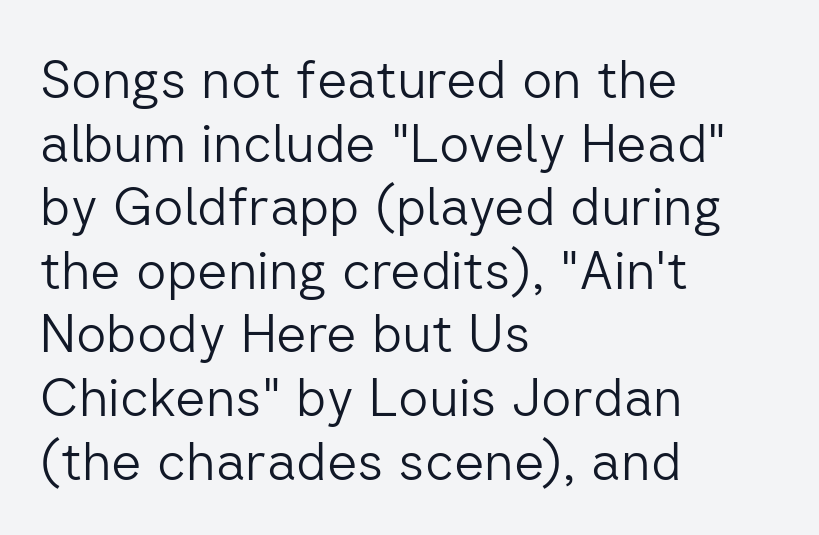
Q: Is the text bold? A: No.
Q: Is the text italic (slanted)? A: No, it is upright.
Q: Is the typeface a serif or a sans-serif typeface? A: Sans-serif.
Q: Is the text underlined? A: No.
Q: How is the paragraph aligned? A: Left-aligned.
Q: Is the spacing between letters normal or unusually wide? A: Normal.
Q: Width (condensed, normal, or wide)? A: Normal.
Q: Stroke contrast? A: Low.
Q: x-height? A: Medium.
Q: Monospaced? A: No.
